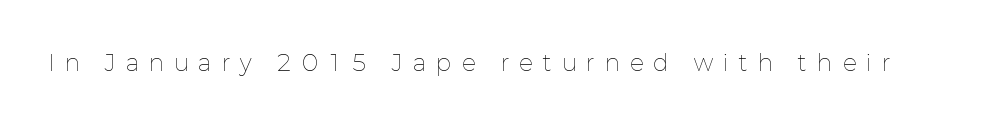
Q: Is the text bold? A: No.
Q: Is the text italic (slanted)? A: No, it is upright.
Q: Is the text underlined? A: No.
Q: Is the spacing between letters normal or unusually wide? A: Unusually wide.
